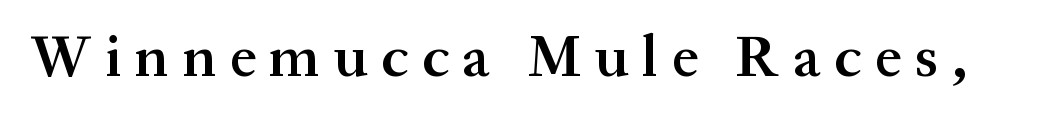
The type sits square on the baseline with zero lean. You can tell from the footed stems that serif type was used. This sample has the flowing, uneven cadence of proportional lettering. The face used here is rendered with a markedly widened letterfit. Check under the words: just untouched page.
